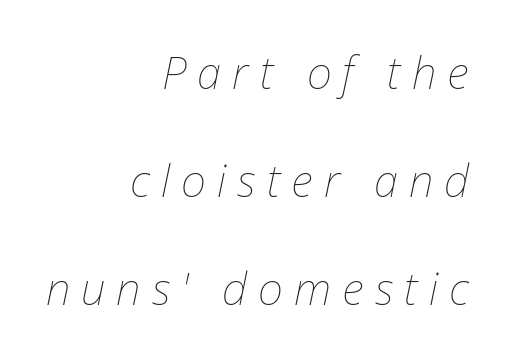
The image shows 44 px thin type, italic (leaning right); set right-aligned, loose line spacing (2.45x), unusually wide letter spacing (+0.25 em), not underlined; low stroke contrast and a medium x-height.
